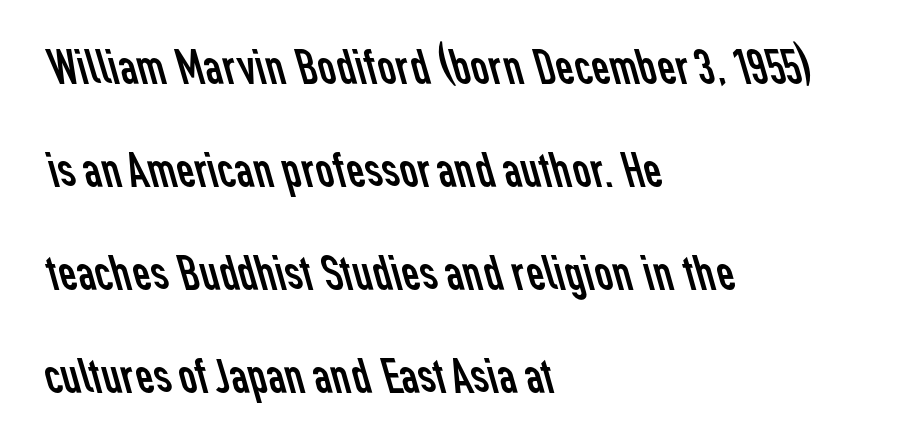
Regarding serifs, this sample does without them. Has an underline been added? It has not. The horizontal fit of the characters is conventional and even. Successive baselines arrive slowly, with a big drop between each. The passage shown is typed in a proportional face where columns would drift. Caption: multi-line text, flush left, ragged right.
